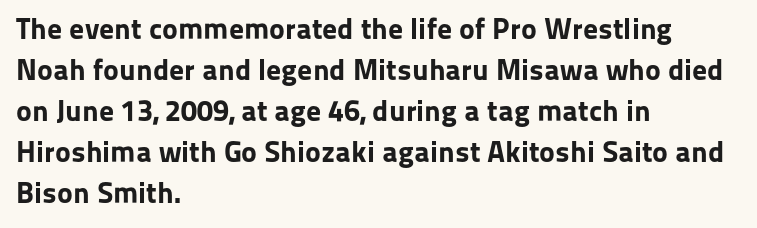
Nothing unusual about the tracking: characters are spaced as the font intends. The text was rendered using a sans face with plain stroke endings. Students, this is bold: see how much ink each stroke carries. The letters advance in unequal steps, a hallmark of proportional type. Line starts are locked; line ends wander. The passage shown stacks its lines at a standard gap.
